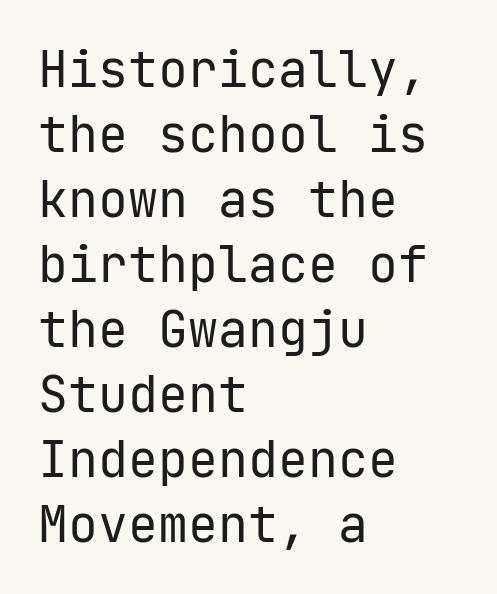
{"serif": "no", "italic": "no", "bold": "no", "weight": "regular", "width": "normal", "stroke_contrast": "low", "x_height": "medium", "monospaced": "yes", "underline": "no", "align": "left", "line_spacing": "normal", "line_spacing_ratio": 1.3, "letter_spacing": "normal", "letter_spacing_em": 0.0, "glyph_px": 50}
